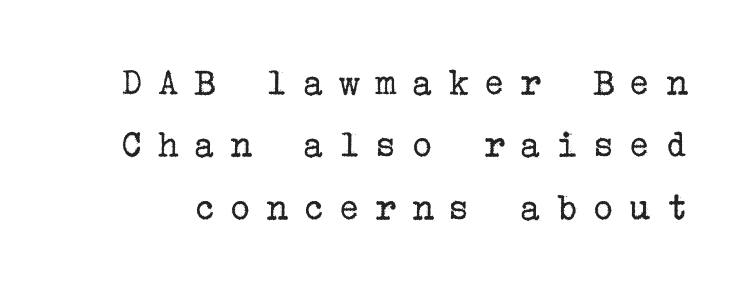
This sample keeps an unexceptional amount of space between lines. No heavy texture on the line: the type isn't bold. Tracking value appears strongly positive — letters spread wide. Ascenders rise straight up at ninety degrees.
